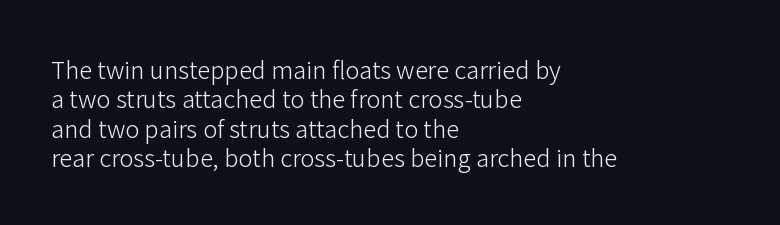
Notice how the stems are strictly vertical — no italics here. Standard letterfit; no display-style spreading of the glyphs. The space beneath each line is pristine and unruled. Counters stay open thanks to moderate or lighter strokes. A classic flush-left, rag-right setting is used for this passage.
